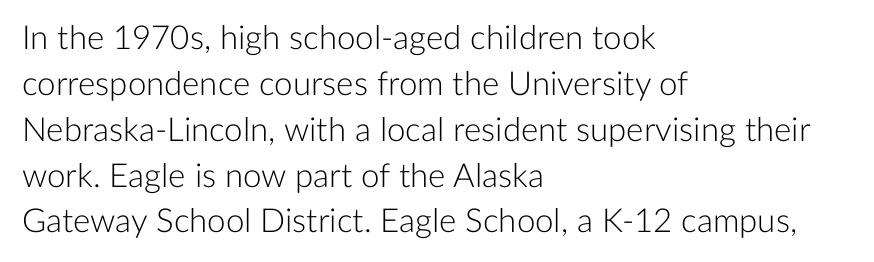
Here the glyphs are tracked normally, forming tight word shapes. The strip under each line holds only bare page. In terms of leading, this rendering sits right in the middle. Bold? No — there's no thickening of the strokes. Caption: multi-line text, flush left, ragged right. In terms of letterform style, serifs are entirely absent.
